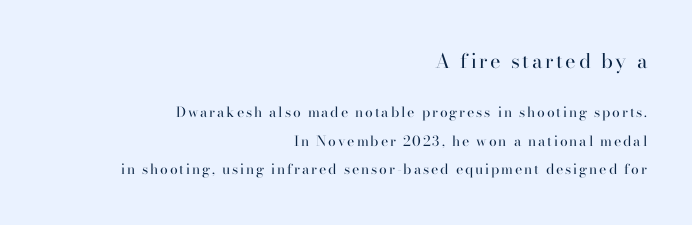
Designer's note — italics off, roman on. Descender tails drop into unmarked territory. This sample trades compactness for vertical openness between lines. A student would call this right alignment; a typographer would say flush right, rag left. Size hierarchy here favors the leading block over the trailing one. The weight tops out at a normal text grade.
